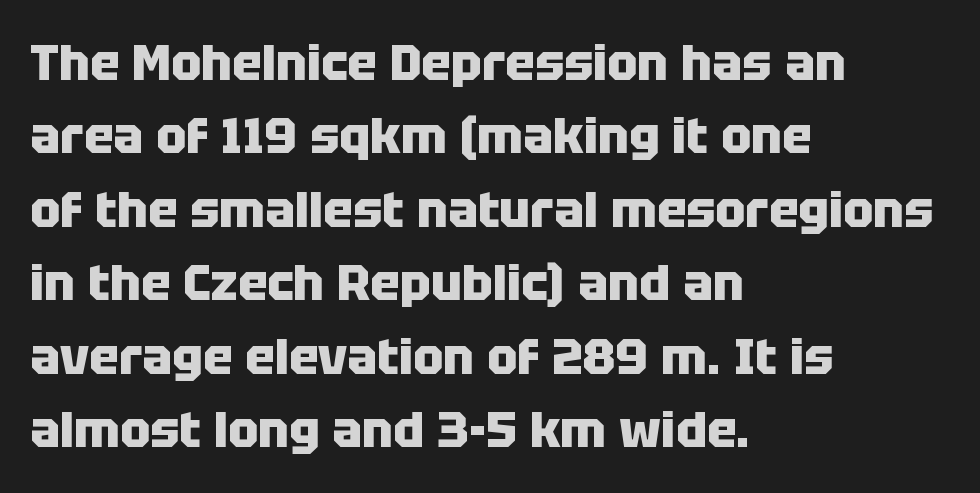
Line starts are locked; line ends wander. The axis of the letterforms is exactly vertical. This is heavy type, rendered in bold. The passage shown stacks its lines at a standard gap. Regarding serifs, this sample does without them.
